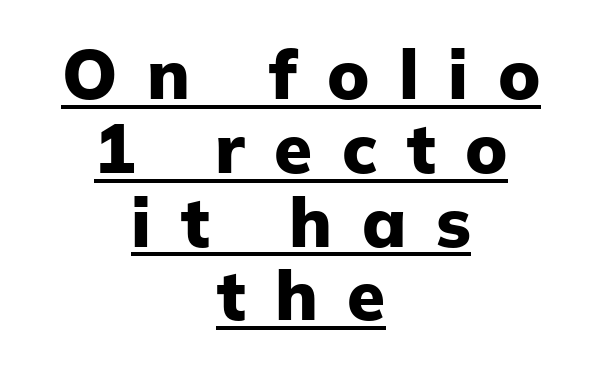
Q: Is the text bold? A: Yes.
Q: Is the text italic (slanted)? A: No, it is upright.
Q: Is the typeface a serif or a sans-serif typeface? A: Sans-serif.
Q: Is the text underlined? A: Yes.
Q: How is the paragraph aligned? A: Centered.
Q: Is the spacing between letters normal or unusually wide? A: Unusually wide.
Q: Is the spacing between lines tight, normal or loose? A: Tight.
Q: Width (condensed, normal, or wide)? A: Normal.
Q: Stroke contrast? A: Low.
Q: x-height? A: Medium.
Q: Monospaced? A: No.
